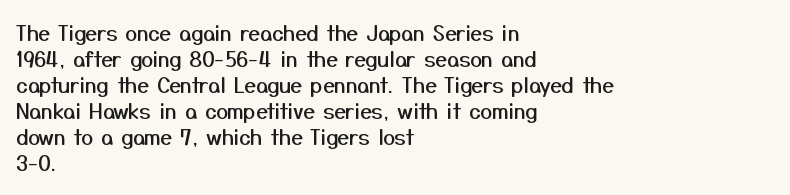
Q: Is the text italic (slanted)? A: No, it is upright.
Q: Is the text underlined? A: No.
Q: How is the paragraph aligned? A: Left-aligned.
Q: Is the spacing between letters normal or unusually wide? A: Normal.
